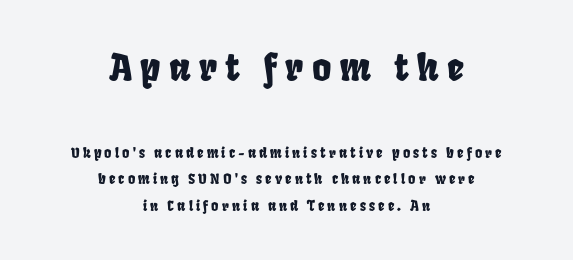
Q: Is the text underlined? A: No.
Q: How is the paragraph aligned? A: Centered.
Q: Is the spacing between letters normal or unusually wide? A: Unusually wide.
Q: Is the spacing between lines tight, normal or loose? A: Loose.
Q: Which block of text is set in a larger size, the first (top) or the second (bottom)? A: The first (top) one.
Q: Width (condensed, normal, or wide)? A: Condensed.
Q: Stroke contrast? A: Low.
Q: x-height? A: Large.
Q: Monospaced? A: No.
